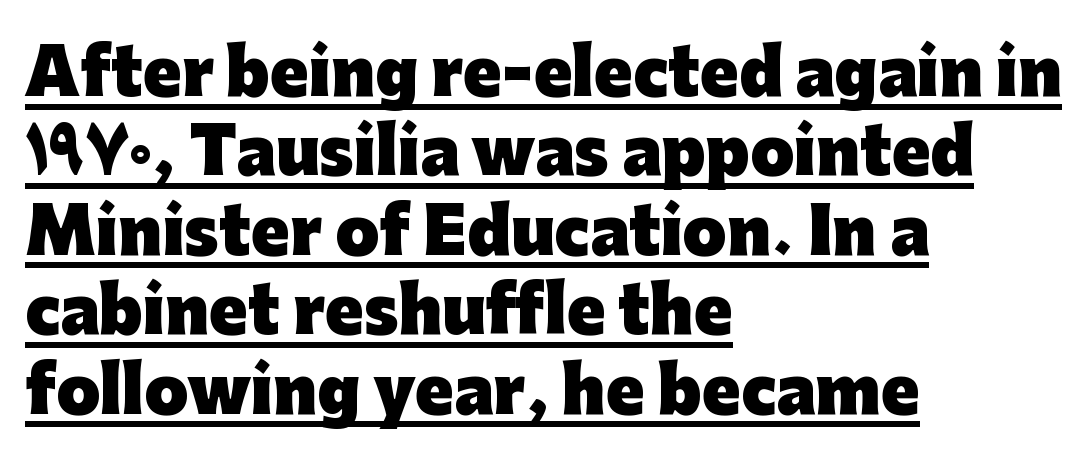
Q: Is the text bold? A: Yes.
Q: Is the text italic (slanted)? A: No, it is upright.
Q: Is the typeface a serif or a sans-serif typeface? A: Sans-serif.
Q: Is the text underlined? A: Yes.
Q: How is the paragraph aligned? A: Left-aligned.
Q: Is the spacing between letters normal or unusually wide? A: Normal.
Q: Is the spacing between lines tight, normal or loose? A: Normal.
Q: Width (condensed, normal, or wide)? A: Normal.
Q: Stroke contrast? A: Low.
Q: x-height? A: Medium.
Q: Monospaced? A: No.
